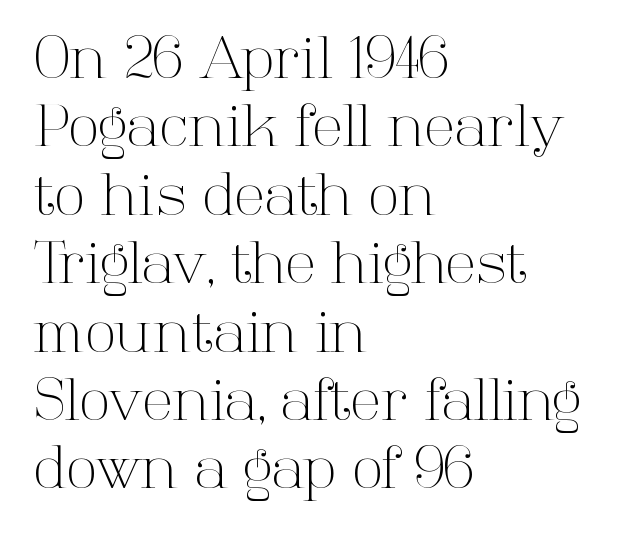
{"serif": "yes", "italic": "no", "bold": "no", "weight": "light", "width": "normal", "stroke_contrast": "high", "x_height": "medium", "monospaced": "no", "underline": "no", "align": "left", "line_spacing_ratio": 1.2, "letter_spacing": "normal", "letter_spacing_em": 0.0, "glyph_px": 57}
